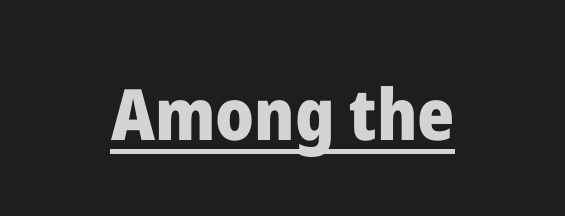
Visually the block forms a symmetrical silhouette, jagged on both flanks. How heavy is the stroke? Heavy — this is a bold. To sum up the face: it is a sans, with no serifs. The rendering uses natural spacing where letterforms have individual widths. The face used here is rendered with its standard letterfit.
